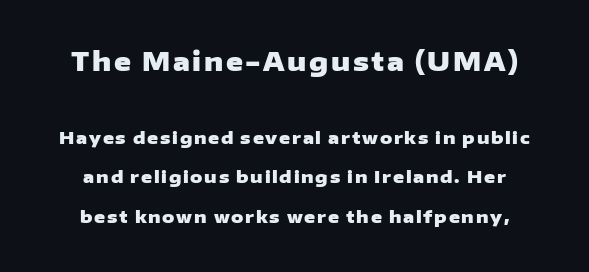
{"italic": "no", "bold": "yes", "underline": "no", "line_spacing": "loose", "line_spacing_ratio": 2.34, "larger_block": "first", "size_ratio": 1.53, "glyph_px": 26}
